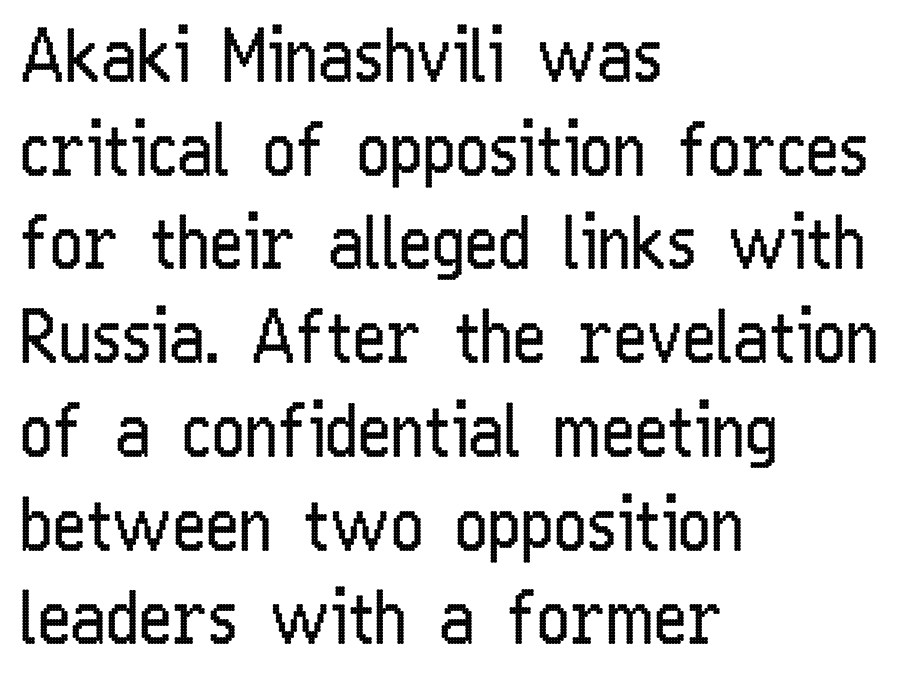
Q: Is the text bold? A: No.
Q: Is the text italic (slanted)? A: No, it is upright.
Q: Is the typeface a serif or a sans-serif typeface? A: Sans-serif.
Q: Is the text underlined? A: No.
Q: How is the paragraph aligned? A: Left-aligned.
Q: Is the spacing between letters normal or unusually wide? A: Normal.
Q: Is the spacing between lines tight, normal or loose? A: Normal.
Q: Width (condensed, normal, or wide)? A: Condensed.
Q: Stroke contrast? A: Low.
Q: x-height? A: Medium.
Q: Monospaced? A: No.
